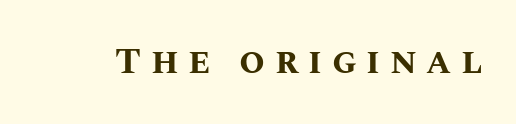
The image shows 37 px bold type, upright; set unusually wide letter spacing (+0.26 em), not underlined; medium stroke contrast and a large x-height.
